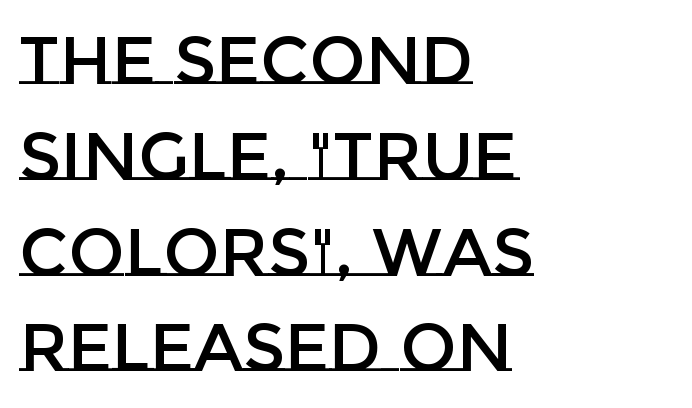
{"italic": "no", "width": "normal", "stroke_contrast": "low", "x_height": "large", "monospaced": "no", "underline": "no", "align": "left", "line_spacing": "normal", "line_spacing_ratio": 1.43, "letter_spacing": "normal", "letter_spacing_em": 0.0, "glyph_px": 67}
